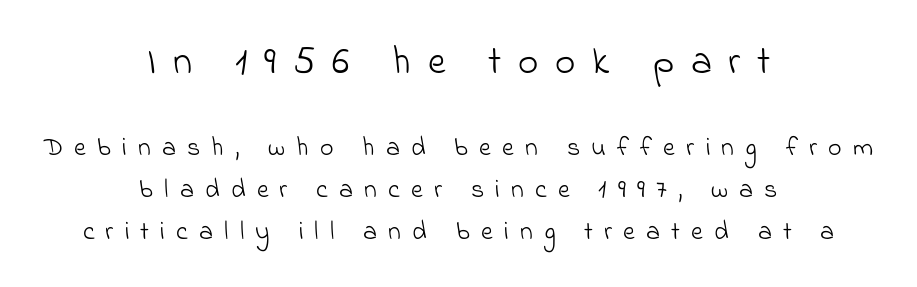
The image shows 39 px light sans-serif type; set centered, normal line spacing (1.61x), unusually wide letter spacing (+0.43 em), not underlined; the first (top) block is 1.5x larger; low stroke contrast and a small x-height.
